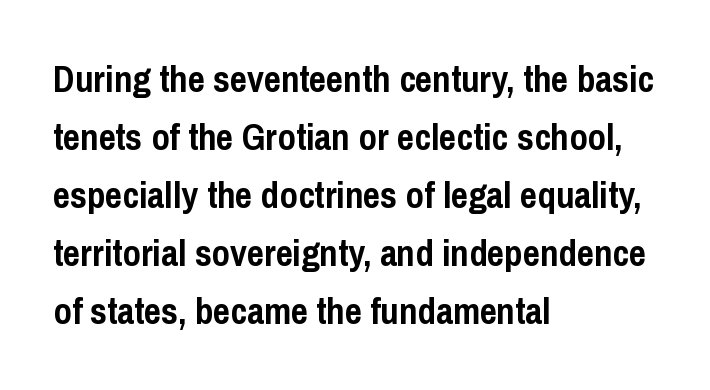
Q: Is the text bold? A: Yes.
Q: Is the text italic (slanted)? A: No, it is upright.
Q: Is the typeface a serif or a sans-serif typeface? A: Sans-serif.
Q: Is the text underlined? A: No.
Q: How is the paragraph aligned? A: Left-aligned.
Q: Is the spacing between letters normal or unusually wide? A: Normal.
Q: Is the spacing between lines tight, normal or loose? A: Normal.
Q: Width (condensed, normal, or wide)? A: Condensed.
Q: Stroke contrast? A: Low.
Q: x-height? A: Medium.
Q: Monospaced? A: No.
